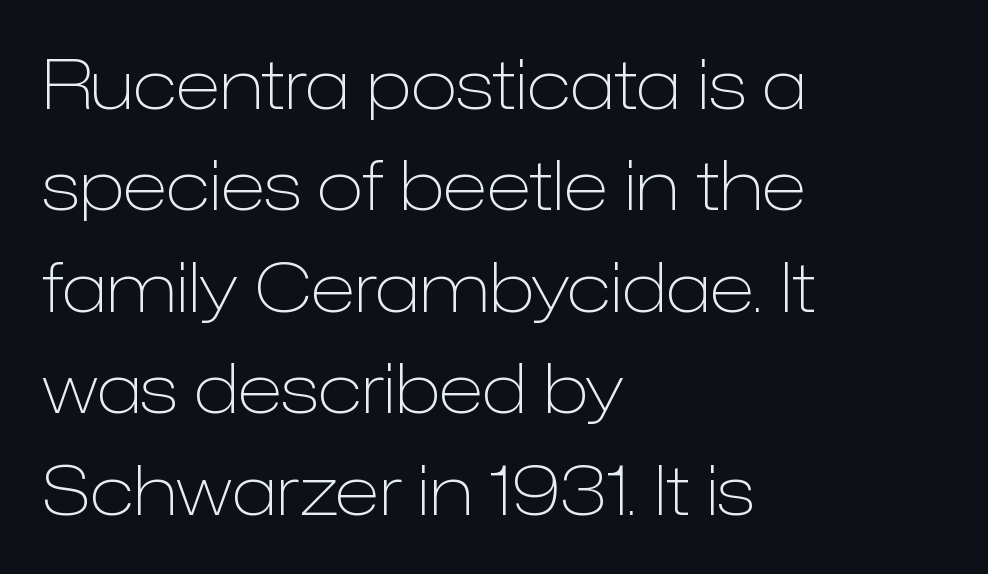
Q: Is the text bold? A: No.
Q: Is the text italic (slanted)? A: No, it is upright.
Q: Is the typeface a serif or a sans-serif typeface? A: Sans-serif.
Q: Is the text underlined? A: No.
Q: How is the paragraph aligned? A: Left-aligned.
Q: Is the spacing between letters normal or unusually wide? A: Normal.
Q: Is the spacing between lines tight, normal or loose? A: Normal.
Q: Width (condensed, normal, or wide)? A: Normal.
Q: Stroke contrast? A: Low.
Q: x-height? A: Medium.
Q: Monospaced? A: No.
